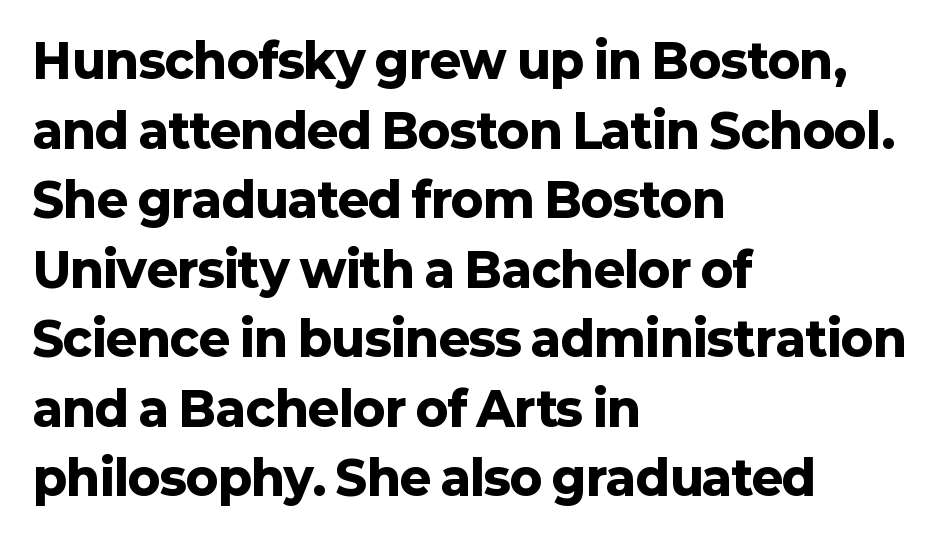
Q: Is the text bold? A: Yes.
Q: Is the text italic (slanted)? A: No, it is upright.
Q: Is the typeface a serif or a sans-serif typeface? A: Sans-serif.
Q: Is the text underlined? A: No.
Q: How is the paragraph aligned? A: Left-aligned.
Q: Is the spacing between letters normal or unusually wide? A: Normal.
Q: Is the spacing between lines tight, normal or loose? A: Normal.
Q: Width (condensed, normal, or wide)? A: Normal.
Q: Stroke contrast? A: Low.
Q: x-height? A: Medium.
Q: Monospaced? A: No.
